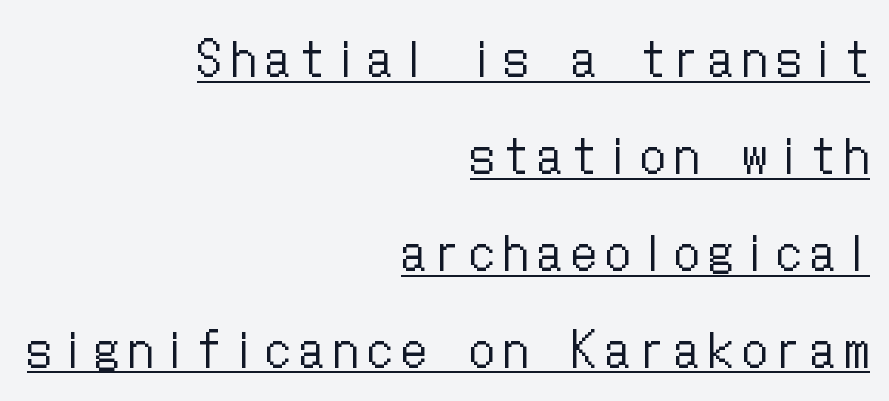
These lines stand farther apart than default settings would place them. The lettering holds an erect, upright posture throughout. Display-style spreading of the glyphs; the letterfit is very open. Horizontally, the lines are justified to the trailing edge only. Think standard paragraph weight, or any step lighter than that.
